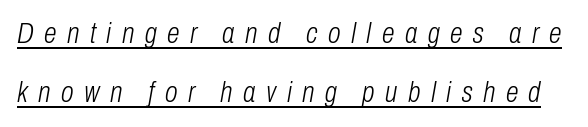
Summary of vertical rhythm: relaxed, with wide interline spacing. Does a line run under the words? Yes, clearly. In terms of letterspacing, this is a distinctly airy, spread setting. Heft: none added — not bold.
